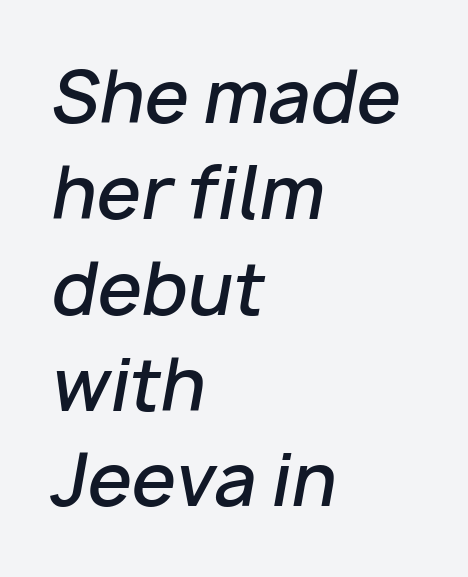
Q: Is the text bold? A: Semi-bold.
Q: Is the text italic (slanted)? A: Yes, it leans right by about 10 degrees.
Q: Is the text underlined? A: No.
Q: How is the paragraph aligned? A: Left-aligned.
Q: Is the spacing between letters normal or unusually wide? A: Normal.
Q: Is the spacing between lines tight, normal or loose? A: Normal.
Q: Width (condensed, normal, or wide)? A: Normal.
Q: Stroke contrast? A: Low.
Q: x-height? A: Medium.
Q: Monospaced? A: No.
